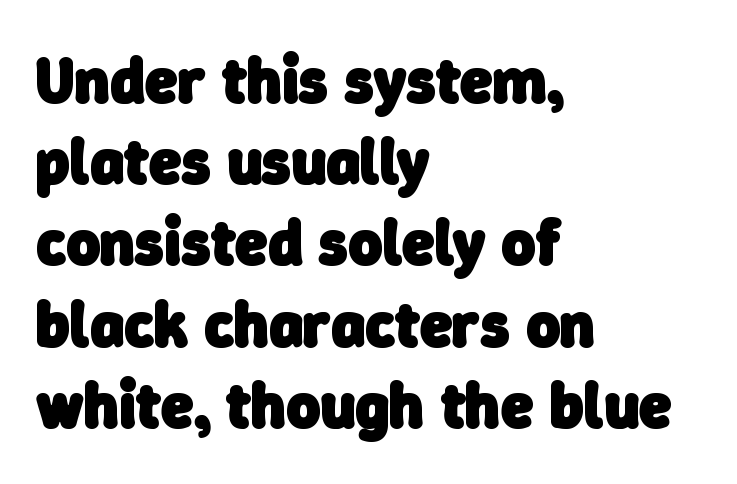
Layout note: lines flush left. The strip under each line holds only bare page. Caption: bold face, heavy strokes. Summary of vertical rhythm: regular, with standard interline spacing. Regarding serifs, this sample does without them. The letterforms sit shoulder to shoulder at normal distance.
